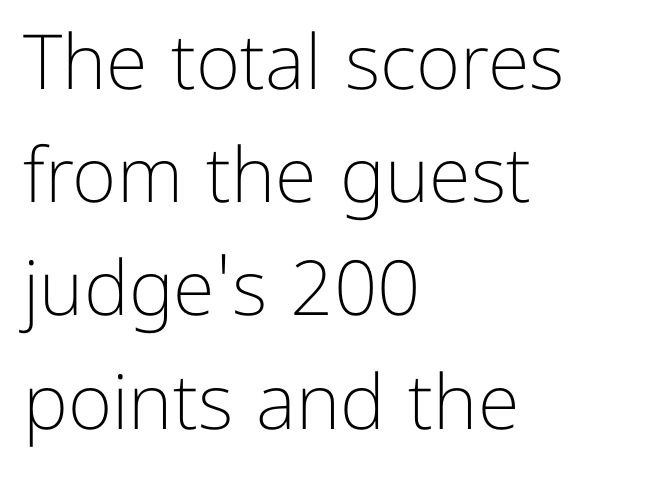
The rendering uses natural spacing where letterforms have individual widths. The setting favours the left margin, as ordinary paragraphs usually do. Quick note: underline off. It's the straight-up-and-down kind of type. Tracking here is standard; glyphs follow each other at the usual distance.
